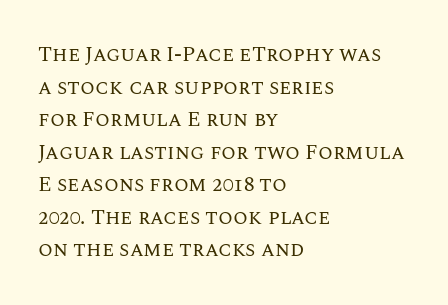
The image shows 21 px text type, upright; set left-aligned, normal line spacing (1.55x), normal letter spacing, not underlined.
